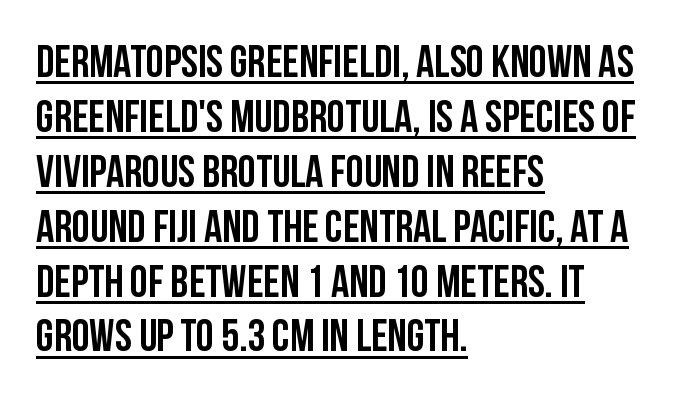
Is the block centered? No — it sits flush against the left margin. Look at the bottom of the vertical strokes: they stop flat, with no serifs. Tracking here is standard; glyphs follow each other at the usual distance. The passage shown is typed in a proportional face where columns would drift.
